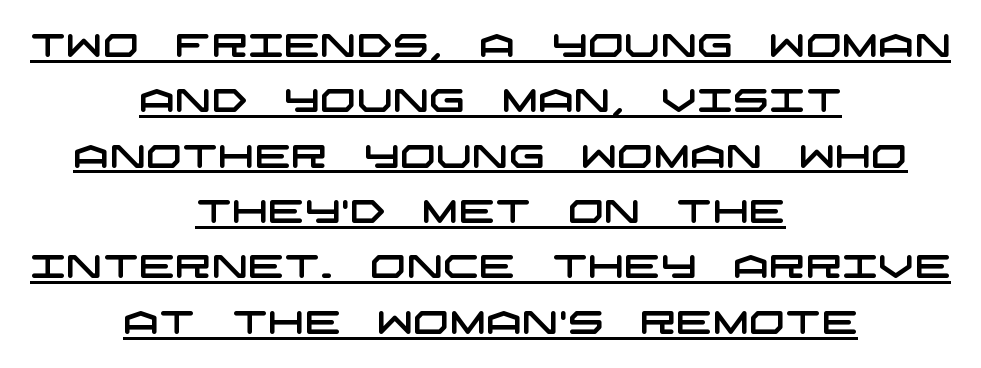
{"serif": "no", "width": "wide", "stroke_contrast": "low", "x_height": "large", "underline": "yes", "align": "center", "line_spacing_ratio": 1.73, "letter_spacing": "normal", "letter_spacing_em": 0.0, "glyph_px": 32}
